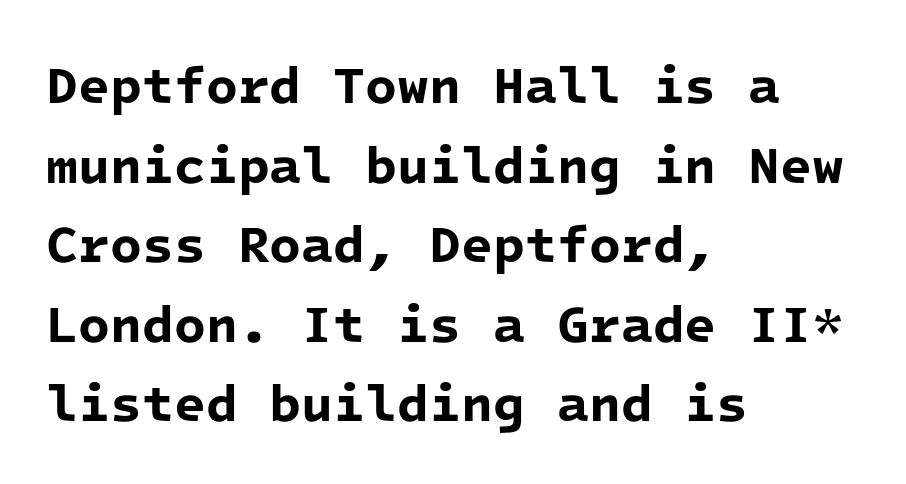
The image shows 52 px bold sans-serif type, monospaced; set left-aligned, normal line spacing (1.53x), normal letter spacing, not underlined; low stroke contrast and a medium x-height.
